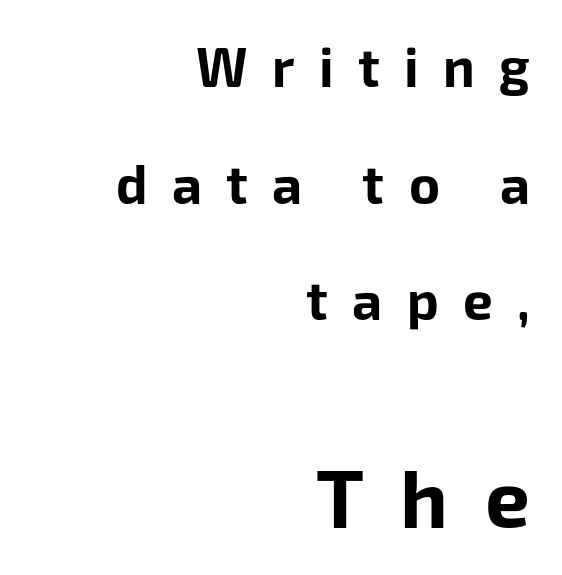
The image shows 80 px bold sans-serif type, upright; set right-aligned, loose line spacing (2.2x), unusually wide letter spacing (+0.46 em), not underlined; the second (bottom) block is 1.51x larger; low stroke contrast and a medium x-height.
